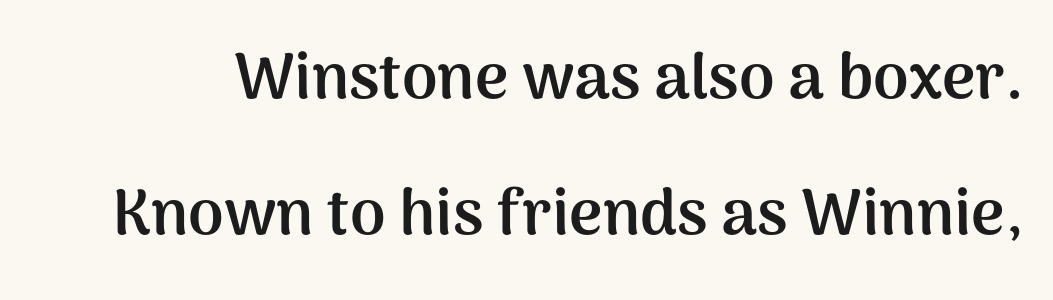
The image shows 64 px semibold sans-serif type, upright; set loose line spacing (2.13x), normal letter spacing, not underlined; medium stroke contrast and a medium x-height.
